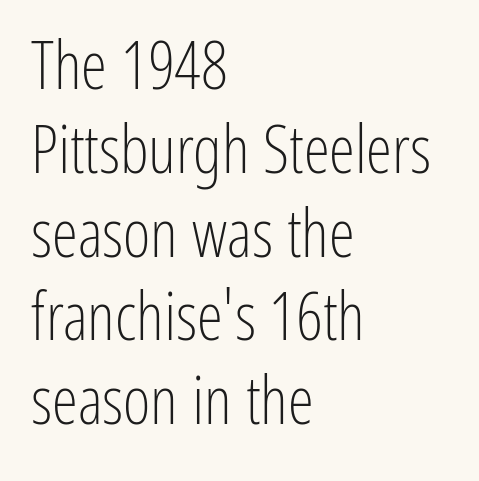
{"serif": "no", "italic": "no", "bold": "no", "weight": "light", "width": "condensed", "stroke_contrast": "low", "x_height": "medium", "monospaced": "no", "underline": "no", "align": "left", "line_spacing": "normal", "line_spacing_ratio": 1.27, "letter_spacing": "normal", "letter_spacing_em": 0.0, "glyph_px": 66}
